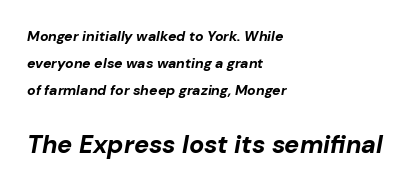
Characters follow at the spacing the type designer built in. A great deal of white space separates one row of letters from the next. Nobody drew a line under any word here. This layout puts the modest block above and the oversized block below. The rendering uses a bold face; every stroke is thick and dark.
